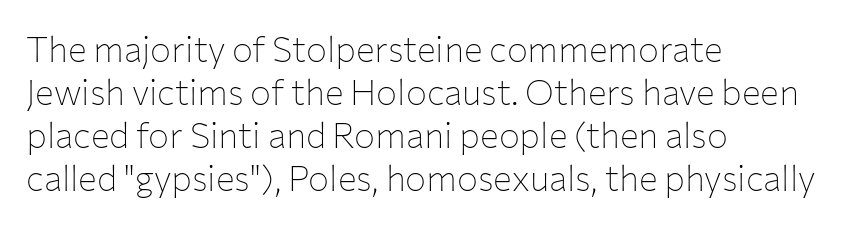
{"serif": "no", "italic": "no", "bold": "no", "weight": "thin", "width": "normal", "stroke_contrast": "low", "x_height": "medium", "monospaced": "no", "underline": "no", "align": "left", "line_spacing_ratio": 1.23, "letter_spacing": "normal", "letter_spacing_em": 0.0, "glyph_px": 35}
